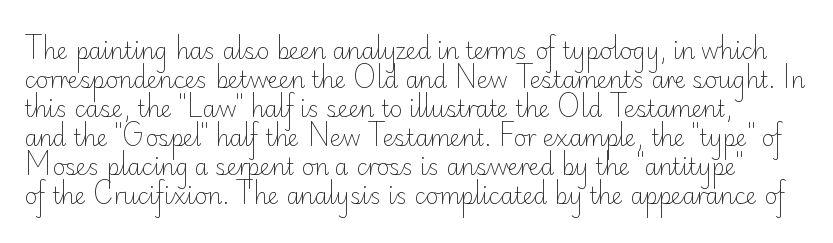
It's the straight-up-and-down kind of type. Only glyphs here, with clear space below each row. What stands out about the letter spacing? Nothing — it is the standard amount. Stem width sits at or under what a default text font uses.
